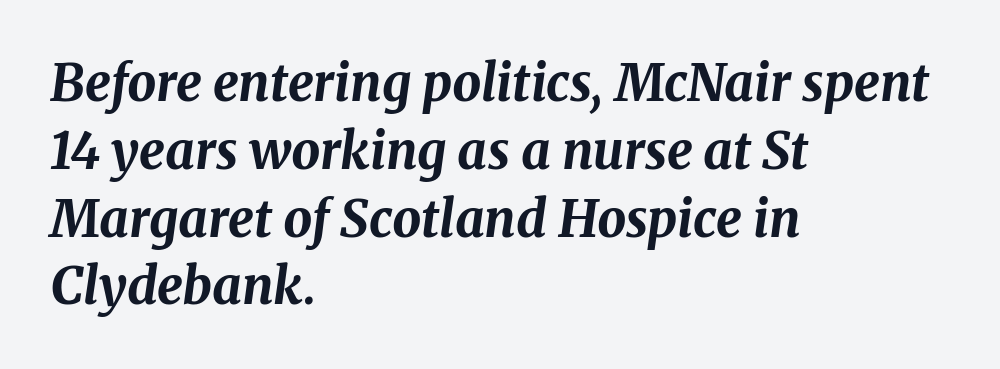
Q: Is the text bold? A: Yes.
Q: Is the text italic (slanted)? A: Yes, it leans right by about 8 degrees.
Q: Is the text underlined? A: No.
Q: How is the paragraph aligned? A: Left-aligned.
Q: Is the spacing between letters normal or unusually wide? A: Normal.
Q: Is the spacing between lines tight, normal or loose? A: Normal.
Q: Width (condensed, normal, or wide)? A: Normal.
Q: Stroke contrast? A: Medium.
Q: x-height? A: Medium.
Q: Monospaced? A: No.
